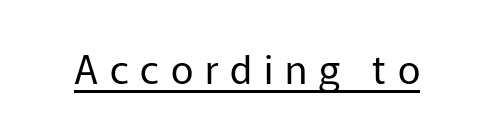
Q: Is the text bold? A: No.
Q: Is the text italic (slanted)? A: No, it is upright.
Q: Is the typeface a serif or a sans-serif typeface? A: Sans-serif.
Q: Is the text underlined? A: Yes.
Q: Is the spacing between letters normal or unusually wide? A: Unusually wide.
Q: Width (condensed, normal, or wide)? A: Normal.
Q: Stroke contrast? A: Low.
Q: x-height? A: Medium.
Q: Monospaced? A: No.
